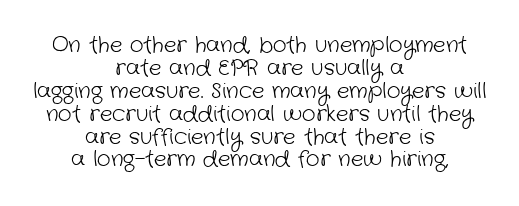
The image shows 21 px text type; set centered, tight line spacing (1.09x), normal letter spacing, not underlined.
